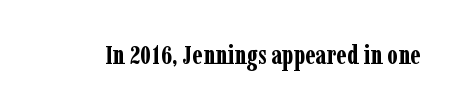
{"italic": "no", "bold": "yes", "underline": "no", "letter_spacing": "normal", "letter_spacing_em": 0.0, "glyph_px": 26}
